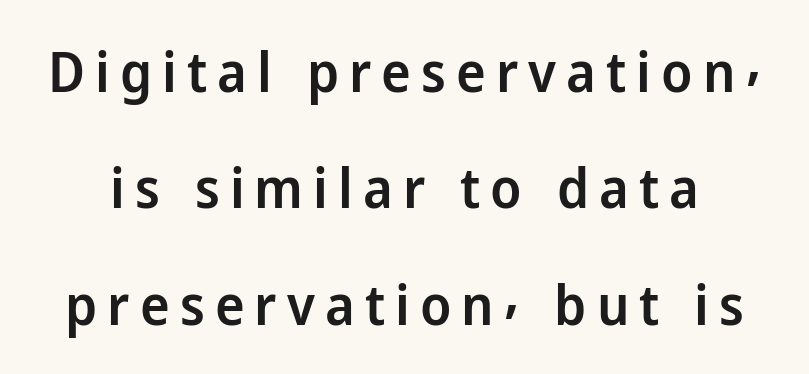
The image shows 56 px semibold sans-serif type, upright; set loose line spacing (2.08x), not underlined; low stroke contrast and a medium x-height.
